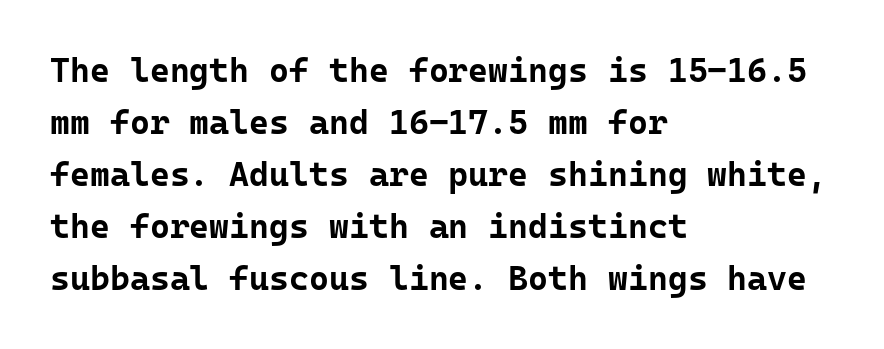
{"serif": "no", "italic": "no", "bold": "yes", "weight": "bold", "width": "normal", "stroke_contrast": "low", "x_height": "medium", "monospaced": "yes", "underline": "no", "align": "left", "line_spacing": "normal", "line_spacing_ratio": 1.53, "letter_spacing": "normal", "letter_spacing_em": 0.0, "glyph_px": 34}
